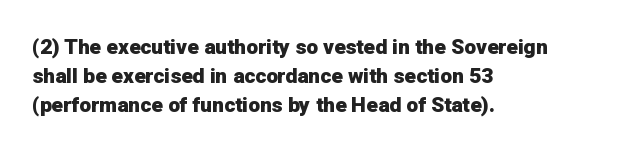
{"italic": "no", "bold": "yes", "underline": "no", "align": "left", "line_spacing": "normal", "line_spacing_ratio": 1.38, "letter_spacing": "normal", "letter_spacing_em": 0.0, "glyph_px": 21}
